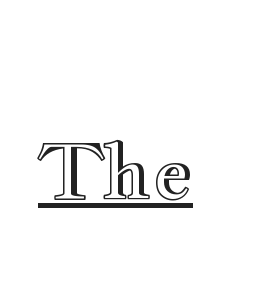
The rendering uses the underline text-decoration. The typography opts for an upright posture over an oblique one. Do the characters align in a grid? No, the font is proportional. Spacing between characters is what you'd get straight out of the box.
